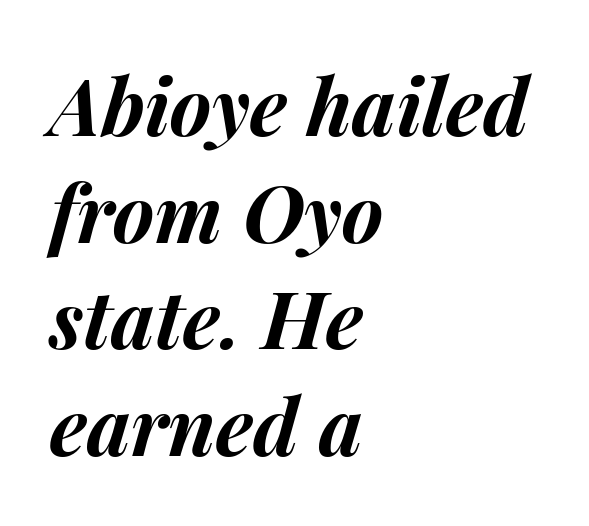
Q: Is the text bold? A: Yes.
Q: Is the text italic (slanted)? A: Yes, it leans right by about 15 degrees.
Q: Is the text underlined? A: No.
Q: How is the paragraph aligned? A: Left-aligned.
Q: Is the spacing between letters normal or unusually wide? A: Normal.
Q: Is the spacing between lines tight, normal or loose? A: Normal.
Q: Width (condensed, normal, or wide)? A: Normal.
Q: Stroke contrast? A: Medium.
Q: x-height? A: Medium.
Q: Monospaced? A: No.
